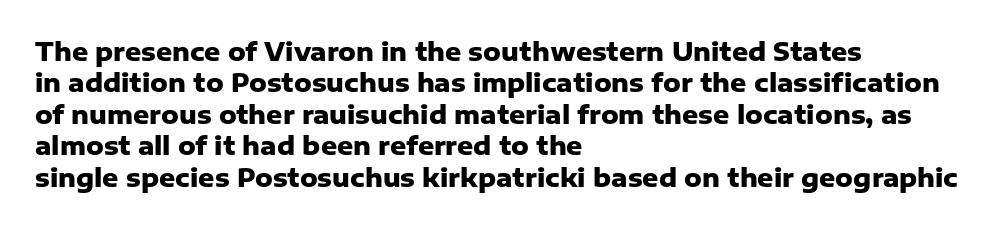
Horizontal alignment here is leftward, the default for most running prose. These lines were composed using upright roman letters. Quick note: underline off. Words appear dense and cohesive because spacing is normal. Honestly, the row spacing looks completely unremarkable. Heft: maximum for text — a bold.
